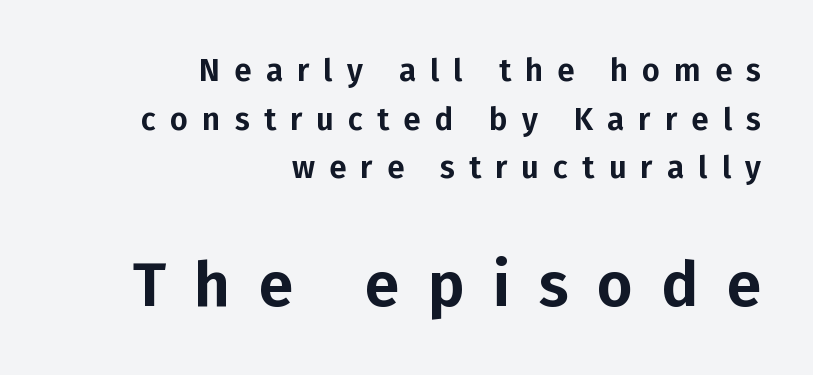
{"serif": "no", "italic": "no", "width": "normal", "stroke_contrast": "low", "x_height": "medium", "monospaced": "no", "underline": "no", "align": "right", "line_spacing": "normal", "line_spacing_ratio": 1.57, "letter_spacing": "wide", "letter_spacing_em": 0.46, "larger_block": "second", "size_ratio": 2.0, "glyph_px": 62}
